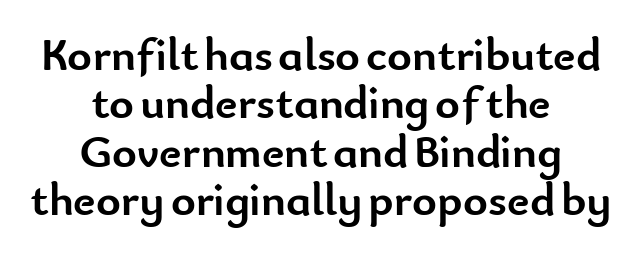
Q: Is the text bold? A: Yes.
Q: Is the text italic (slanted)? A: No, it is upright.
Q: Is the typeface a serif or a sans-serif typeface? A: Sans-serif.
Q: Is the text underlined? A: No.
Q: How is the paragraph aligned? A: Centered.
Q: Is the spacing between letters normal or unusually wide? A: Normal.
Q: Is the spacing between lines tight, normal or loose? A: Tight.
Q: Width (condensed, normal, or wide)? A: Normal.
Q: Stroke contrast? A: Low.
Q: x-height? A: Small.
Q: Monospaced? A: No.
